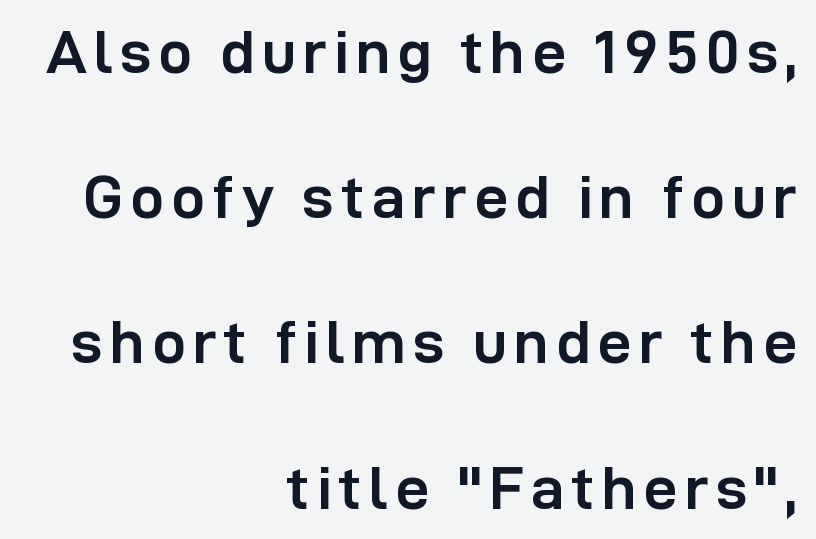
The image shows 60 px semibold sans-serif type, upright; set right-aligned, loose line spacing (2.42x), not underlined; low stroke contrast and a medium x-height.
